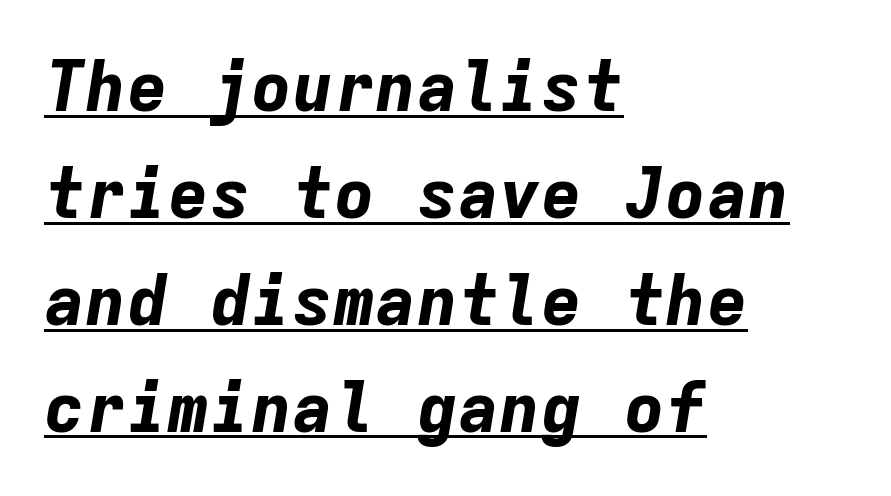
The font is running at its bold setting. The gaps between neighbouring characters are ordinary and unremarkable. You can tell it's italic because the verticals aren't actually vertical. This sample has the even, mechanical cadence of fixed-width lettering. Whoever set this chose a conventional vertical rhythm. These lines are set flush left with a ragged right edge.
